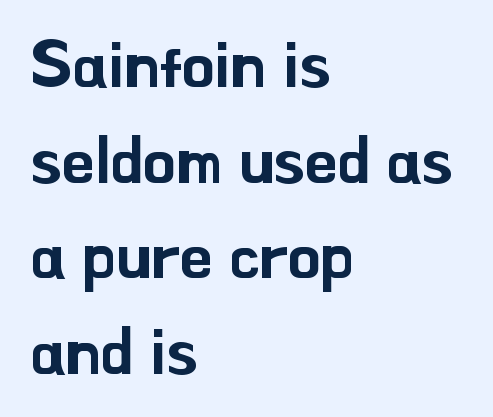
Q: Is the text italic (slanted)? A: No, it is upright.
Q: Is the typeface a serif or a sans-serif typeface? A: Sans-serif.
Q: Is the text underlined? A: No.
Q: How is the paragraph aligned? A: Left-aligned.
Q: Is the spacing between letters normal or unusually wide? A: Normal.
Q: Is the spacing between lines tight, normal or loose? A: Normal.
Q: Width (condensed, normal, or wide)? A: Normal.
Q: Stroke contrast? A: Low.
Q: x-height? A: Small.
Q: Monospaced? A: No.
